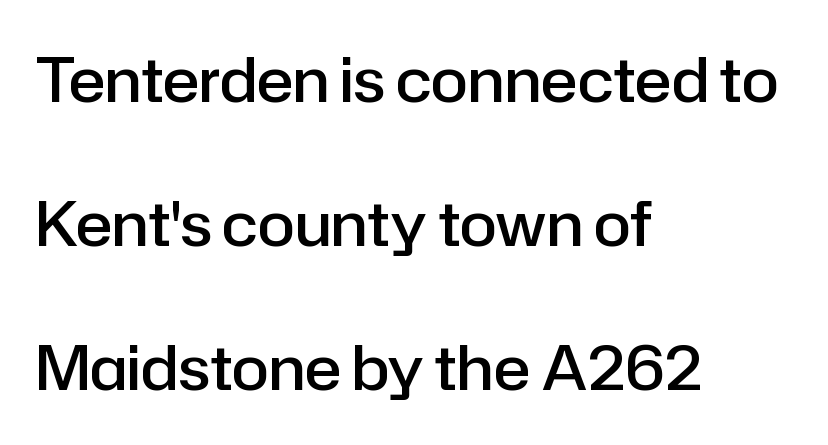
Q: Is the text bold? A: Semi-bold.
Q: Is the text italic (slanted)? A: No, it is upright.
Q: Is the typeface a serif or a sans-serif typeface? A: Sans-serif.
Q: Is the text underlined? A: No.
Q: How is the paragraph aligned? A: Left-aligned.
Q: Is the spacing between letters normal or unusually wide? A: Normal.
Q: Is the spacing between lines tight, normal or loose? A: Loose.
Q: Width (condensed, normal, or wide)? A: Normal.
Q: Stroke contrast? A: Low.
Q: x-height? A: Medium.
Q: Monospaced? A: No.
